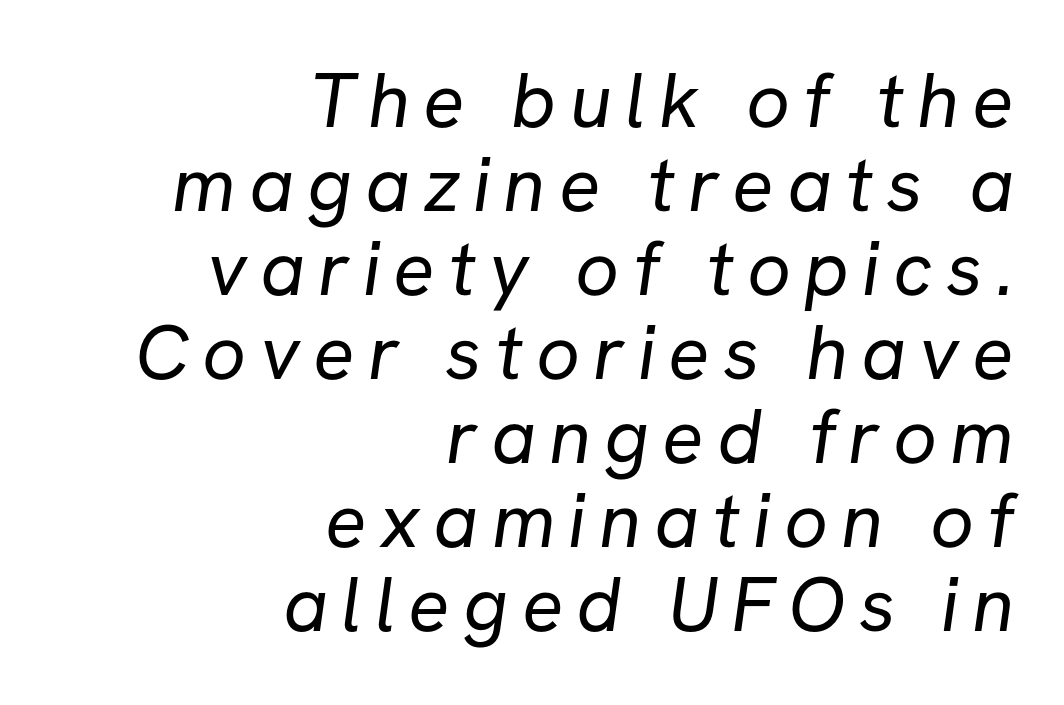
{"serif": "no", "bold": "no", "weight": "regular", "width": "normal", "stroke_contrast": "low", "x_height": "medium", "monospaced": "no", "underline": "no", "align": "right", "line_spacing": "tight", "line_spacing_ratio": 1.09, "glyph_px": 77}
